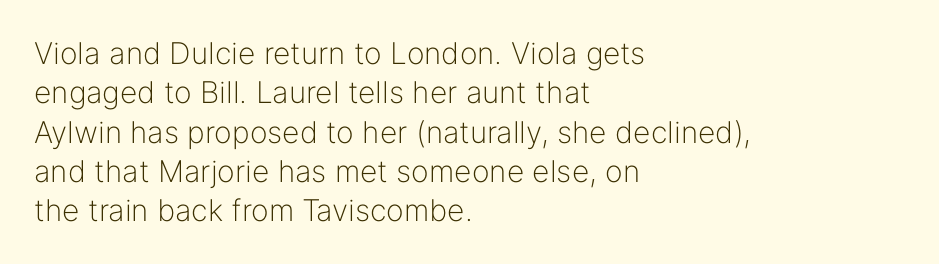
Q: Is the text bold? A: No.
Q: Is the text italic (slanted)? A: No, it is upright.
Q: Is the typeface a serif or a sans-serif typeface? A: Sans-serif.
Q: Is the text underlined? A: No.
Q: How is the paragraph aligned? A: Left-aligned.
Q: Is the spacing between letters normal or unusually wide? A: Normal.
Q: Is the spacing between lines tight, normal or loose? A: Normal.
Q: Width (condensed, normal, or wide)? A: Normal.
Q: Stroke contrast? A: Low.
Q: x-height? A: Medium.
Q: Monospaced? A: No.
